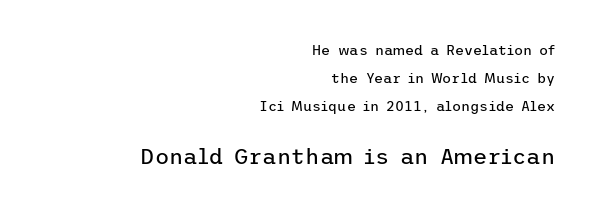
Character size in the trailing block exceeds that of the leading block. Caption: face not bold, strokes unweighted. Descenders are the only things crossing below the line. Tracking here is standard; glyphs follow each other at the usual distance. Loosely led — the rows are spread out. The paragraph has a hard right edge and a soft left edge.
